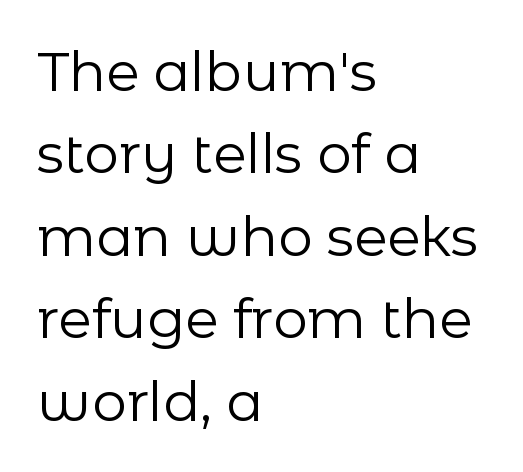
Vertical strokes here are truly vertical. Is this a sans? Yes — the strokes have no serifs. These lines are rendered in a variable-pitch font. Honestly, the row spacing looks completely unremarkable.
